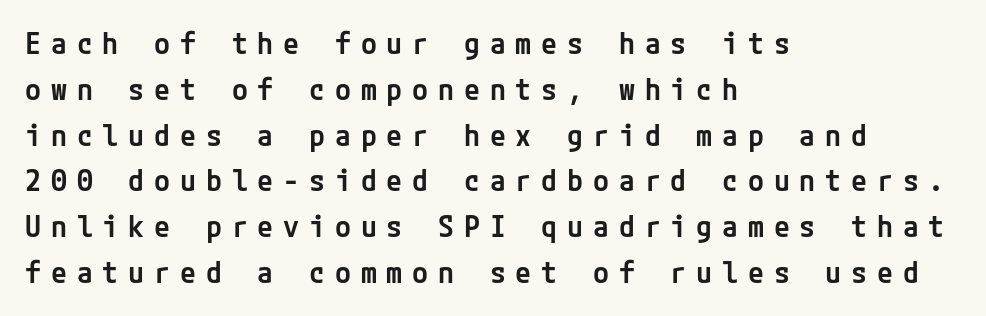
Rule under the text: the space is simply empty. The passage is arranged the way most books set body copy — flush left. Upright lettering throughout. Between one letter and the next there's a generous, obvious gap.
